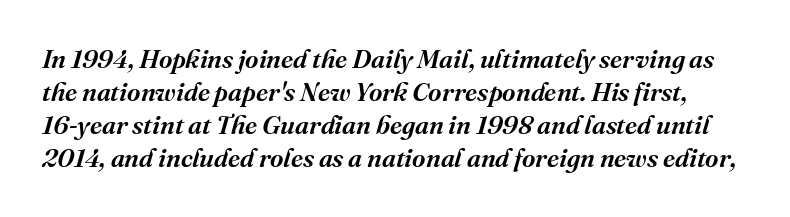
The image shows 26 px text type, italic (leaning right); set normal line spacing (1.27x), normal letter spacing, not underlined.
